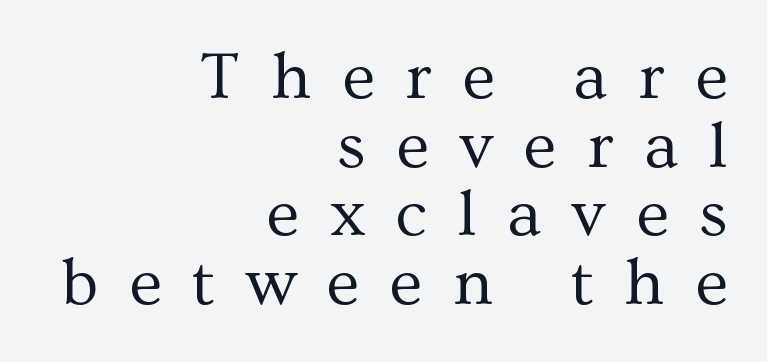
Alignment: flush right. This is the regular roman posture of the typeface. Interline gaps are noticeably narrow in this sample. Think of a printed novel: that variable character pitch is what you see here.
